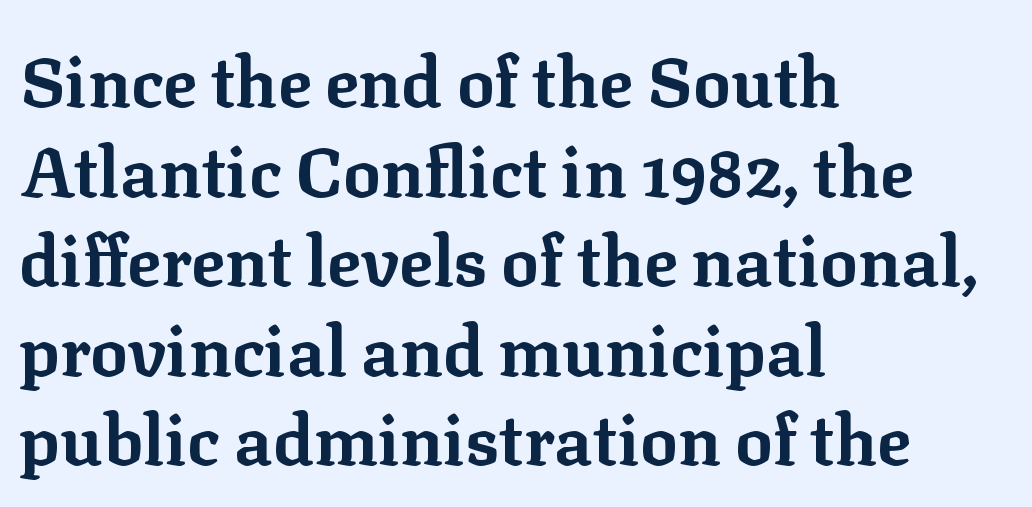
{"serif": "yes", "italic": "no", "bold": "yes", "weight": "bold", "width": "normal", "stroke_contrast": "low", "x_height": "medium", "monospaced": "no", "underline": "no", "align": "left", "line_spacing": "normal", "line_spacing_ratio": 1.28, "letter_spacing": "normal", "letter_spacing_em": 0.0, "glyph_px": 70}
